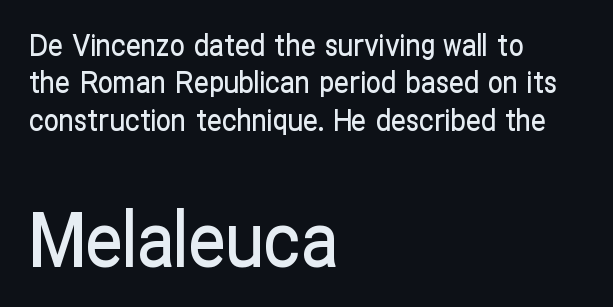
Each new line begins a customary step beneath the previous one. Lines of text with bare space underneath. The letters stand upright; this is a roman face. Look at the tracking — it's just the regular setting, nothing added. The font family rendered here belongs to the sans-serif group. The letters advance in unequal steps, a hallmark of proportional type.
